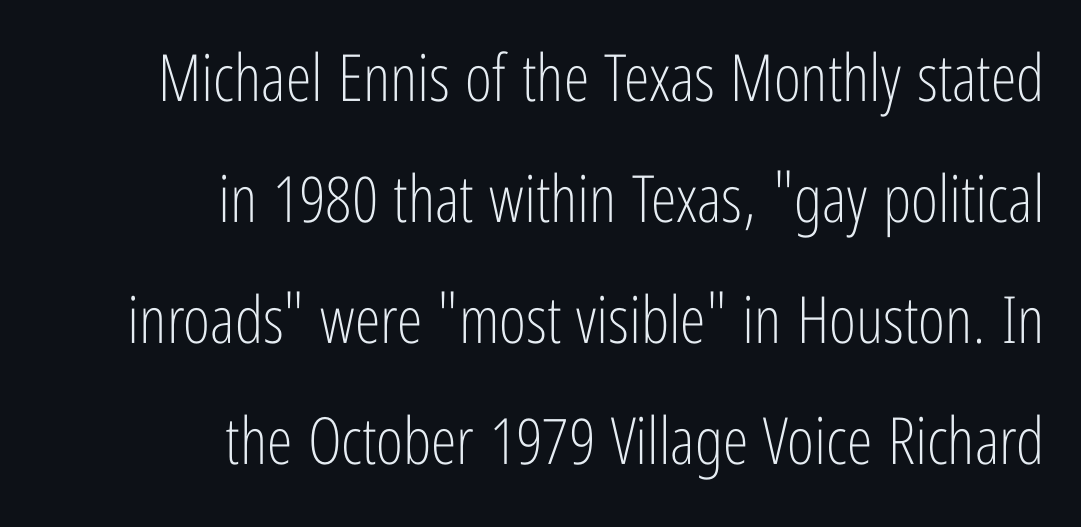
{"serif": "no", "italic": "no", "bold": "no", "weight": "light", "width": "condensed", "stroke_contrast": "low", "x_height": "medium", "monospaced": "no", "underline": "no", "align": "right", "line_spacing_ratio": 1.86, "letter_spacing": "normal", "letter_spacing_em": 0.0, "glyph_px": 65}
